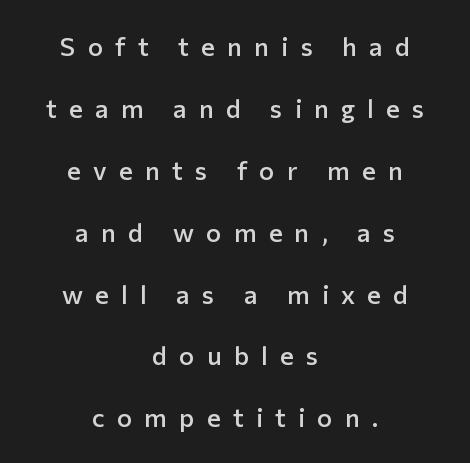
The image shows 26 px text type, upright; set centered, loose line spacing (2.38x), unusually wide letter spacing (+0.47 em), not underlined.
